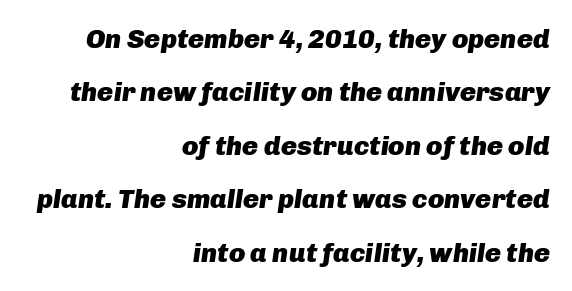
Rule under the text: the space is simply empty. Whoever set this chose breathing room over compactness in the vertical rhythm. Compared with an ordinary text face, these strokes are far heavier — a full bold. What stands out about the letter spacing? Nothing — it is the standard amount. This sample is right-justified, so line beginnings fall wherever the words allow. Notice how the stems are inclined rather than vertical — that's the hallmark of italics.
